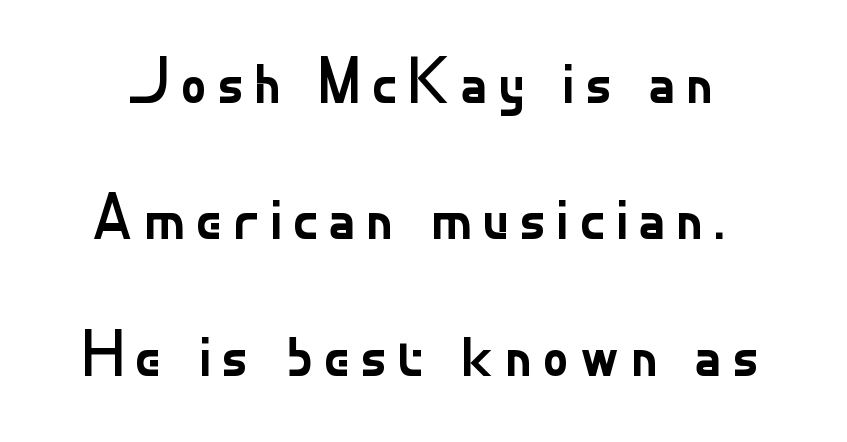
{"serif": "no", "italic": "no", "bold": "no", "weight": "regular", "width": "normal", "stroke_contrast": "low", "x_height": "small", "monospaced": "no", "underline": "no", "line_spacing": "loose", "line_spacing_ratio": 2.1, "glyph_px": 65}
